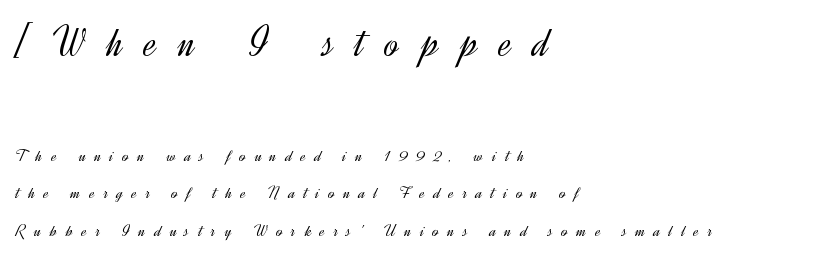
Q: Is the text bold? A: No.
Q: Is the text italic (slanted)? A: Yes.
Q: Is the typeface a serif or a sans-serif typeface? A: Sans-serif.
Q: Is the text underlined? A: No.
Q: How is the paragraph aligned? A: Left-aligned.
Q: Is the spacing between letters normal or unusually wide? A: Unusually wide.
Q: Is the spacing between lines tight, normal or loose? A: Loose.
Q: Which block of text is set in a larger size, the first (top) or the second (bottom)? A: The first (top) one.
Q: Width (condensed, normal, or wide)? A: Normal.
Q: x-height? A: Small.
Q: Monospaced? A: No.
